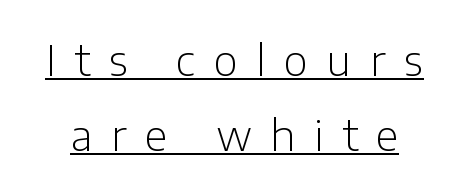
Unlike a traditional serif, this face leaves its strokes unadorned. Characters follow at a spacing far wider than the type designer built in. Is there an underline? Yes — a line sits under the letters. The characters are drawn with everyday or finer stroke widths. Notice how the stems are strictly vertical — no italics here. Varying glyph widths throughout — classic text-font behaviour.
